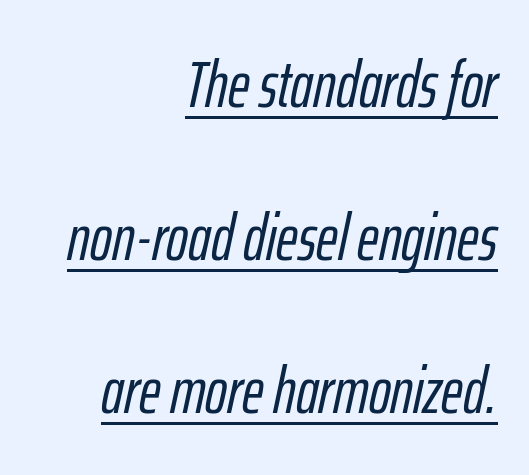
The image shows 66 px condensed type, italic (leaning right); set right-aligned, loose line spacing (2.32x), normal letter spacing, underlined; low stroke contrast and a medium x-height.
